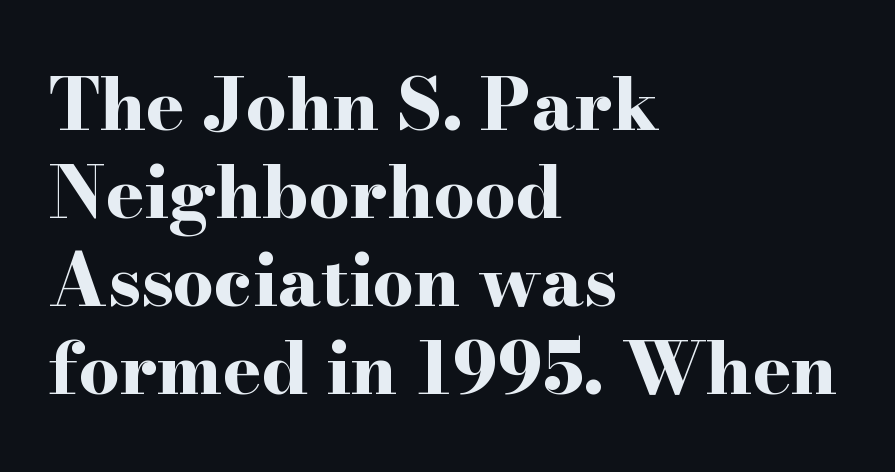
Unmarked baselines from the first word to the last. Caption: bold face, heavy strokes. A typesetter would label this face a serif. Typeset ragged right — the left edge is the straight one. A typesetter would call this proportional, since set widths differ per character. No extra tracking has been applied to these lines.
